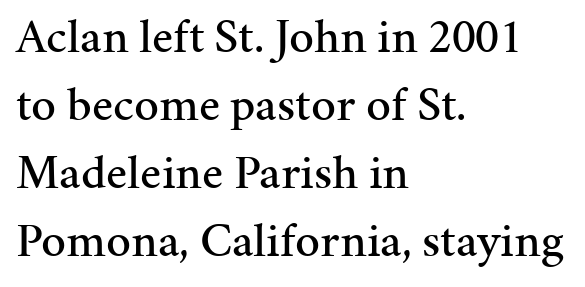
{"serif": "yes", "italic": "no", "width": "normal", "stroke_contrast": "medium", "x_height": "medium", "monospaced": "no", "underline": "no", "align": "left", "line_spacing": "normal", "line_spacing_ratio": 1.39, "letter_spacing": "normal", "letter_spacing_em": 0.0, "glyph_px": 49}
